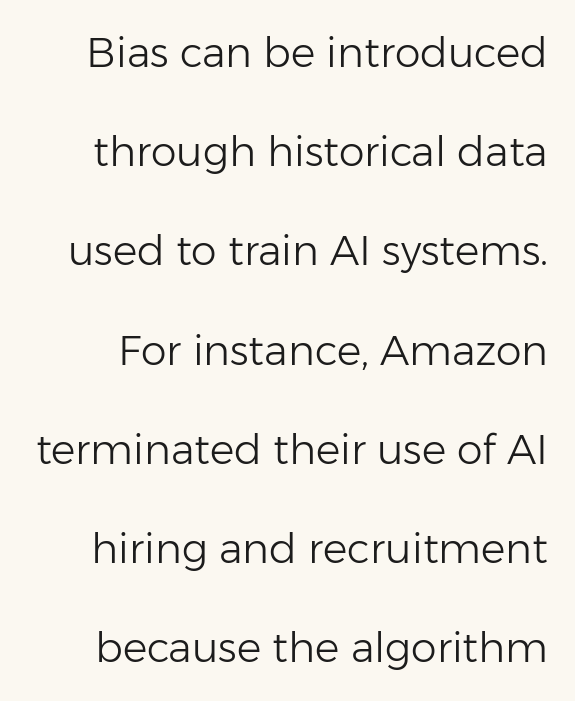
The letters carry no serifs — their stems end cleanly without finishing strokes. Italic? Not at all — the glyphs are vertical. The face used here is proportionally spaced, like ordinary book or web type. Notice the wide empty band between every row — that's loose leading.
